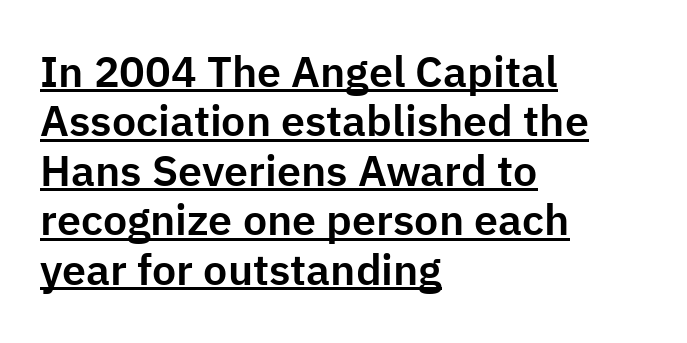
{"serif": "no", "italic": "no", "width": "normal", "stroke_contrast": "low", "x_height": "medium", "monospaced": "no", "underline": "yes", "align": "left", "line_spacing": "tight", "line_spacing_ratio": 1.15, "letter_spacing": "normal", "letter_spacing_em": 0.0, "glyph_px": 43}
